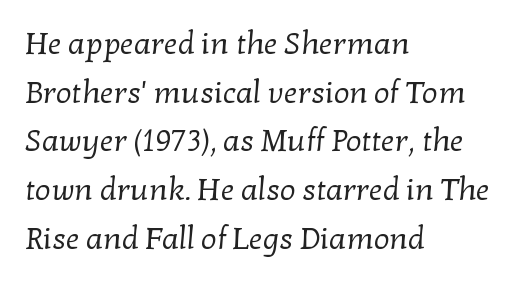
{"serif": "yes", "bold": "no", "weight": "regular", "width": "normal", "stroke_contrast": "low", "x_height": "medium", "monospaced": "no", "underline": "no", "align": "left", "line_spacing": "normal", "line_spacing_ratio": 1.57, "letter_spacing": "normal", "letter_spacing_em": 0.0, "glyph_px": 31}
